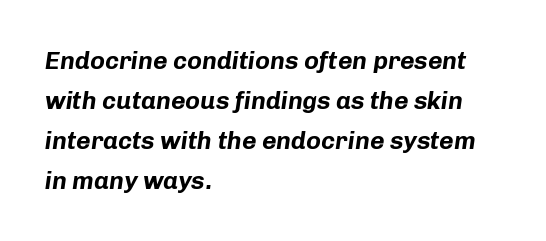
Q: Is the text bold? A: Yes.
Q: Is the text italic (slanted)? A: Yes, it leans right by about 8 degrees.
Q: Is the text underlined? A: No.
Q: How is the paragraph aligned? A: Left-aligned.
Q: Is the spacing between letters normal or unusually wide? A: Normal.
Q: Is the spacing between lines tight, normal or loose? A: Normal.
